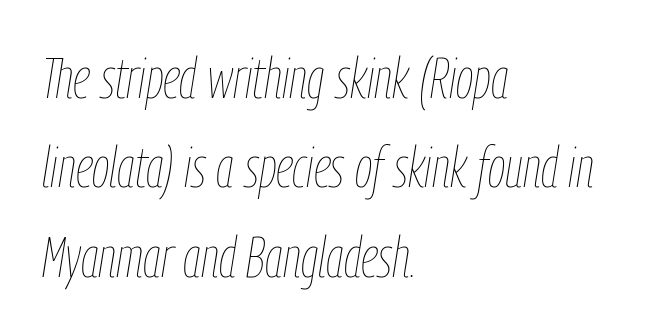
Q: Is the text bold? A: No.
Q: Is the text italic (slanted)? A: Yes, it leans right by about 9 degrees.
Q: Is the text underlined? A: No.
Q: How is the paragraph aligned? A: Left-aligned.
Q: Is the spacing between letters normal or unusually wide? A: Normal.
Q: Is the spacing between lines tight, normal or loose? A: Normal.
Q: Width (condensed, normal, or wide)? A: Condensed.
Q: Stroke contrast? A: Low.
Q: x-height? A: Medium.
Q: Monospaced? A: No.
